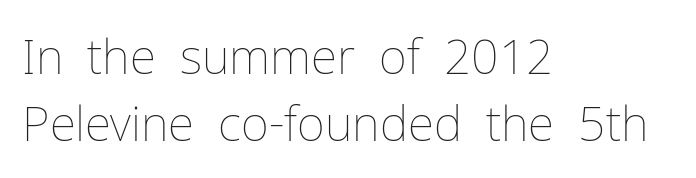
The image shows 48 px thin type, upright; set left-aligned, normal line spacing (1.39x), normal letter spacing, not underlined; low stroke contrast and a medium x-height.
